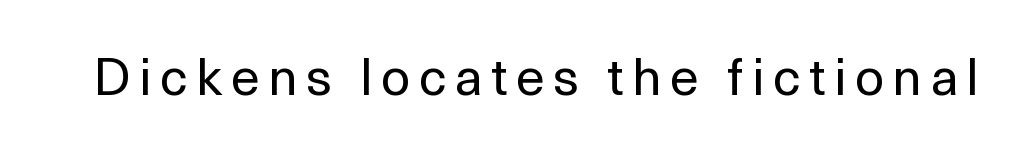
Q: Is the text bold? A: No.
Q: Is the text italic (slanted)? A: No, it is upright.
Q: Is the typeface a serif or a sans-serif typeface? A: Sans-serif.
Q: Is the text underlined? A: No.
Q: Width (condensed, normal, or wide)? A: Normal.
Q: x-height? A: Medium.
Q: Monospaced? A: No.
